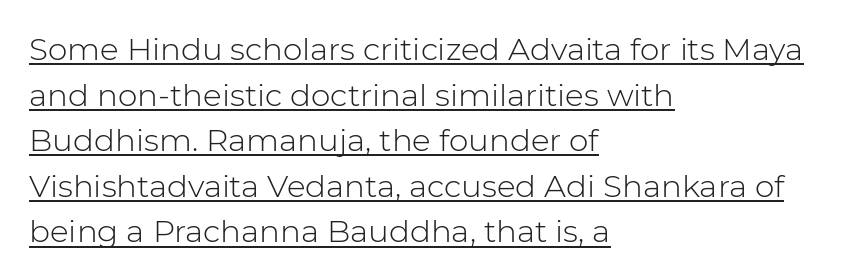
Q: Is the text bold? A: No.
Q: Is the text italic (slanted)? A: No, it is upright.
Q: Is the typeface a serif or a sans-serif typeface? A: Sans-serif.
Q: Is the text underlined? A: Yes.
Q: How is the paragraph aligned? A: Left-aligned.
Q: Is the spacing between letters normal or unusually wide? A: Normal.
Q: Is the spacing between lines tight, normal or loose? A: Normal.
Q: Width (condensed, normal, or wide)? A: Normal.
Q: Stroke contrast? A: Low.
Q: x-height? A: Medium.
Q: Monospaced? A: No.
